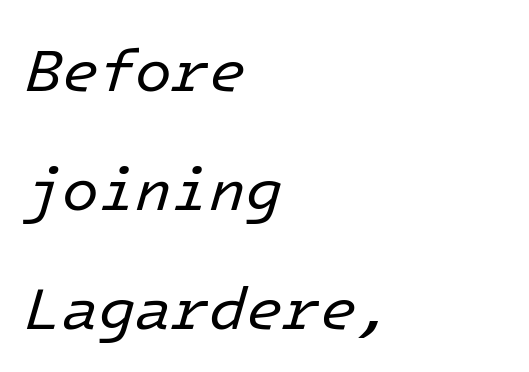
Q: Is the text bold? A: No.
Q: Is the text italic (slanted)? A: Yes, it leans right by about 16 degrees.
Q: Is the text underlined? A: No.
Q: How is the paragraph aligned? A: Left-aligned.
Q: Is the spacing between letters normal or unusually wide? A: Normal.
Q: Is the spacing between lines tight, normal or loose? A: Loose.
Q: Width (condensed, normal, or wide)? A: Normal.
Q: Stroke contrast? A: Low.
Q: x-height? A: Medium.
